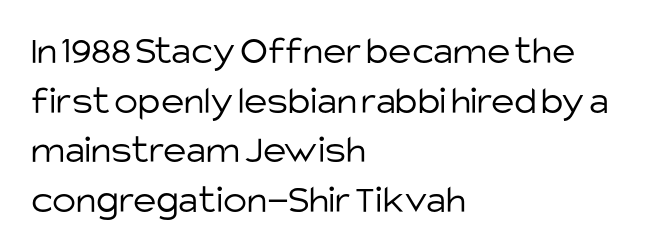
{"serif": "no", "italic": "no", "bold": "no", "weight": "light", "width": "normal", "stroke_contrast": "low", "x_height": "large", "monospaced": "no", "underline": "no", "align": "left", "line_spacing_ratio": 1.24, "letter_spacing": "normal", "letter_spacing_em": 0.0, "glyph_px": 40}
